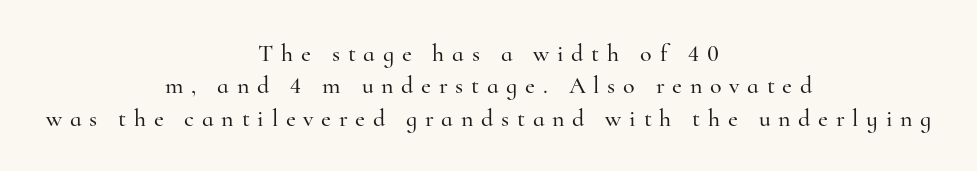
When letters stand straight like this, we call the style roman or upright. Substantial extra tracking has been applied to these lines. The rows are spaced the way most documents space them. Just letters on the line, the space beneath them empty.
